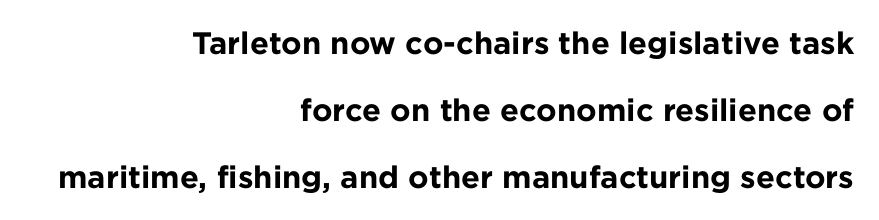
{"serif": "no", "italic": "no", "bold": "yes", "weight": "bold", "width": "normal", "stroke_contrast": "low", "x_height": "medium", "monospaced": "no", "underline": "no", "align": "right", "line_spacing": "loose", "line_spacing_ratio": 2.16, "letter_spacing": "normal", "letter_spacing_em": 0.0, "glyph_px": 31}
